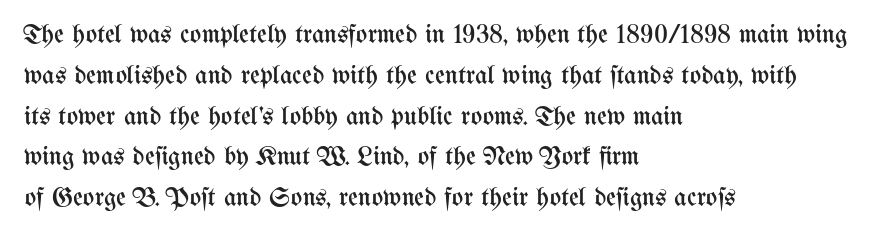
{"italic": "no", "bold": "no", "underline": "no", "align": "left", "line_spacing": "normal", "line_spacing_ratio": 1.51, "letter_spacing": "normal", "letter_spacing_em": 0.0, "glyph_px": 27}
